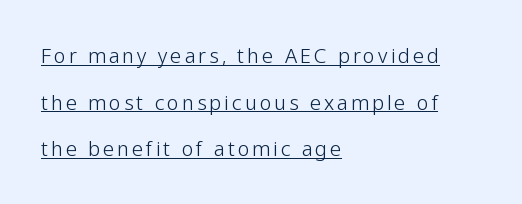
{"italic": "no", "bold": "no", "underline": "yes", "align": "left", "line_spacing": "loose", "line_spacing_ratio": 2.33, "glyph_px": 20}
